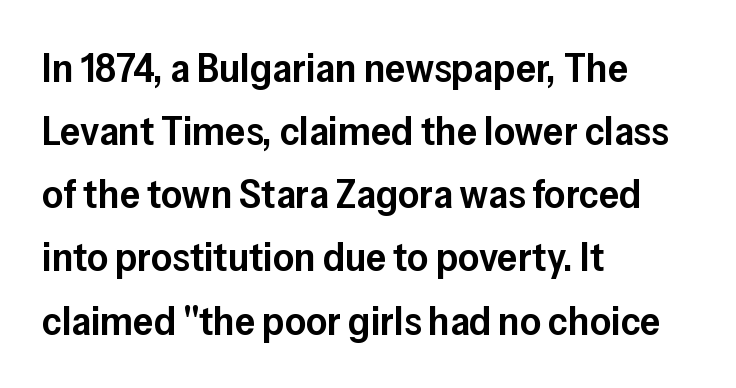
{"serif": "no", "italic": "no", "bold": "semi", "weight": "semibold", "width": "normal", "stroke_contrast": "low", "x_height": "medium", "monospaced": "no", "underline": "no", "align": "left", "line_spacing": "normal", "line_spacing_ratio": 1.54, "letter_spacing": "normal", "letter_spacing_em": 0.0, "glyph_px": 41}
